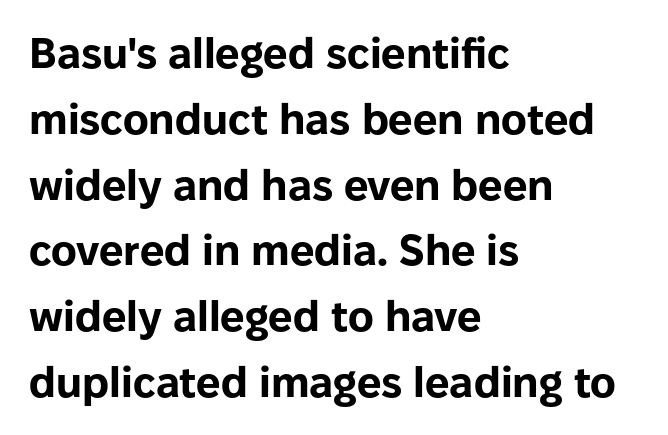
{"serif": "no", "italic": "no", "bold": "yes", "weight": "bold", "width": "normal", "stroke_contrast": "low", "x_height": "medium", "monospaced": "no", "underline": "no", "align": "left", "line_spacing": "normal", "line_spacing_ratio": 1.53, "letter_spacing": "normal", "letter_spacing_em": 0.0, "glyph_px": 43}
